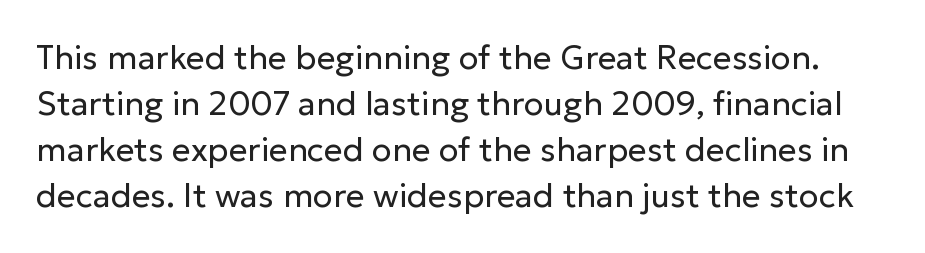
Q: Is the text bold? A: No.
Q: Is the text italic (slanted)? A: No, it is upright.
Q: Is the typeface a serif or a sans-serif typeface? A: Sans-serif.
Q: Is the text underlined? A: No.
Q: Is the spacing between letters normal or unusually wide? A: Normal.
Q: Is the spacing between lines tight, normal or loose? A: Normal.
Q: Width (condensed, normal, or wide)? A: Normal.
Q: Stroke contrast? A: Low.
Q: x-height? A: Medium.
Q: Monospaced? A: No.
